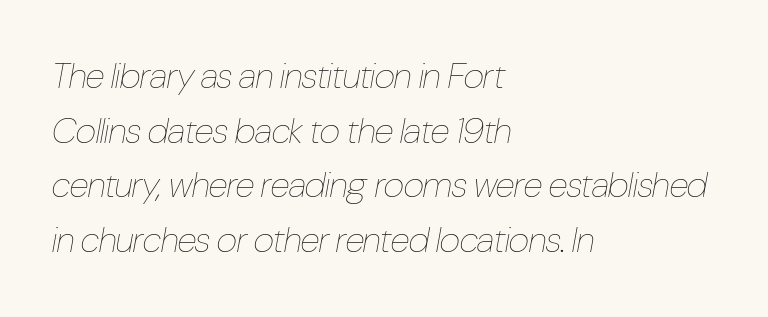
{"italic": "yes", "lean": "right", "slant_degrees": 10, "bold": "no", "weight": "thin", "width": "condensed", "stroke_contrast": "low", "x_height": "medium", "monospaced": "no", "underline": "no", "align": "left", "line_spacing": "normal", "line_spacing_ratio": 1.52, "letter_spacing": "normal", "letter_spacing_em": 0.0, "glyph_px": 36}
